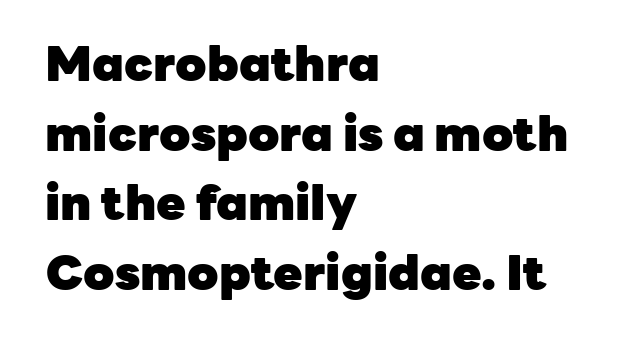
{"serif": "no", "italic": "no", "bold": "yes", "weight": "heavy", "width": "normal", "stroke_contrast": "low", "x_height": "medium", "monospaced": "no", "underline": "no", "align": "left", "line_spacing": "normal", "line_spacing_ratio": 1.45, "letter_spacing": "normal", "letter_spacing_em": 0.0, "glyph_px": 48}
